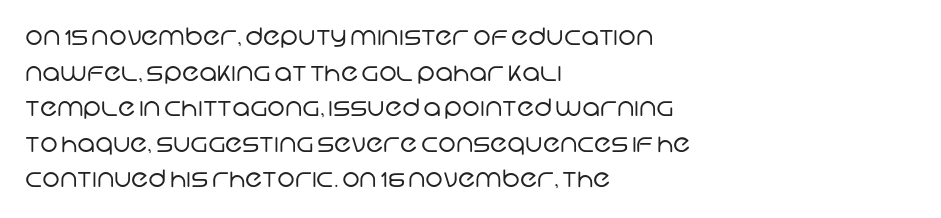
Q: Is the text bold? A: No.
Q: Is the text underlined? A: No.
Q: How is the paragraph aligned? A: Left-aligned.
Q: Is the spacing between letters normal or unusually wide? A: Normal.
Q: Is the spacing between lines tight, normal or loose? A: Normal.
